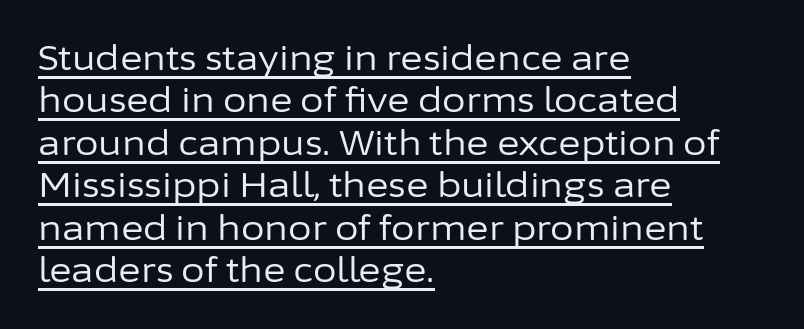
Q: Is the text bold? A: No.
Q: Is the text italic (slanted)? A: No, it is upright.
Q: Is the typeface a serif or a sans-serif typeface? A: Sans-serif.
Q: Is the text underlined? A: Yes.
Q: How is the paragraph aligned? A: Left-aligned.
Q: Is the spacing between letters normal or unusually wide? A: Normal.
Q: Is the spacing between lines tight, normal or loose? A: Normal.
Q: Width (condensed, normal, or wide)? A: Normal.
Q: Stroke contrast? A: Low.
Q: x-height? A: Medium.
Q: Monospaced? A: No.
